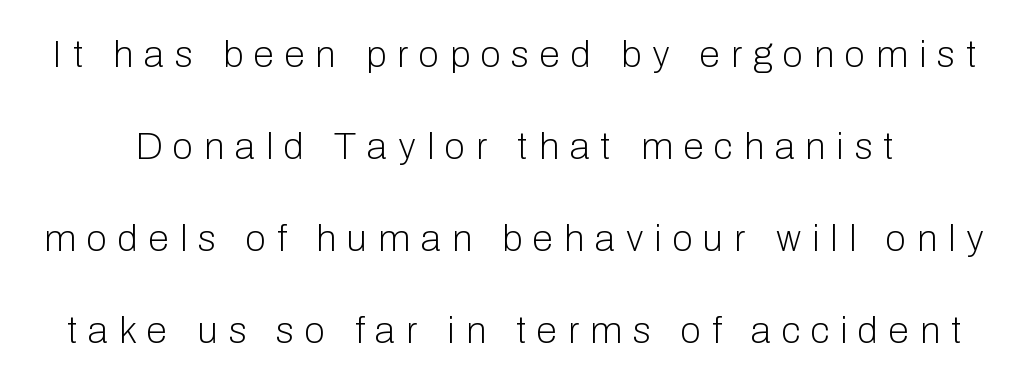
The image shows 37 px light sans-serif type, upright; set loose line spacing (2.49x), unusually wide letter spacing (+0.3 em), not underlined; low stroke contrast and a medium x-height.
